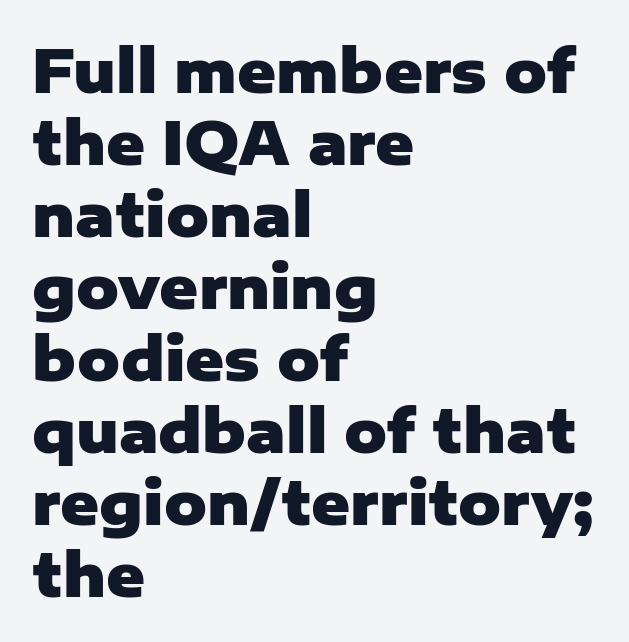
{"serif": "no", "italic": "no", "bold": "yes", "weight": "heavy", "width": "normal", "stroke_contrast": "low", "x_height": "medium", "monospaced": "no", "underline": "no", "align": "left", "line_spacing_ratio": 1.22, "letter_spacing": "normal", "letter_spacing_em": 0.0, "glyph_px": 59}
